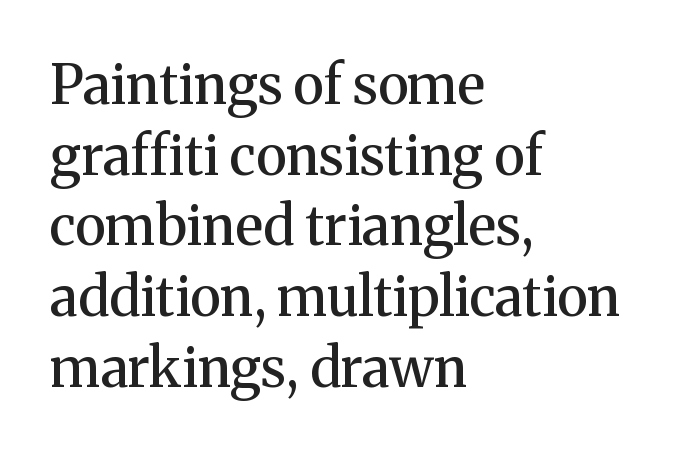
{"serif": "yes", "italic": "no", "bold": "semi", "weight": "semibold", "width": "normal", "stroke_contrast": "medium", "x_height": "medium", "monospaced": "no", "underline": "no", "align": "left", "line_spacing": "normal", "line_spacing_ratio": 1.31, "letter_spacing": "normal", "letter_spacing_em": 0.0, "glyph_px": 54}
